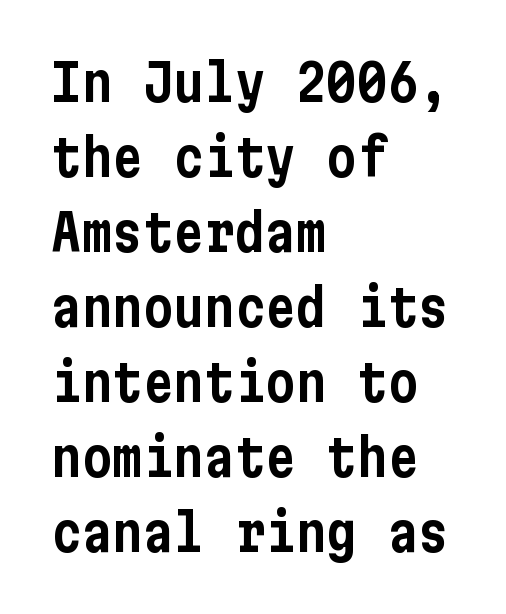
The image shows 51 px condensed sans-serif type, upright; set left-aligned, normal line spacing (1.47x), normal letter spacing, not underlined; low stroke contrast and a medium x-height.
